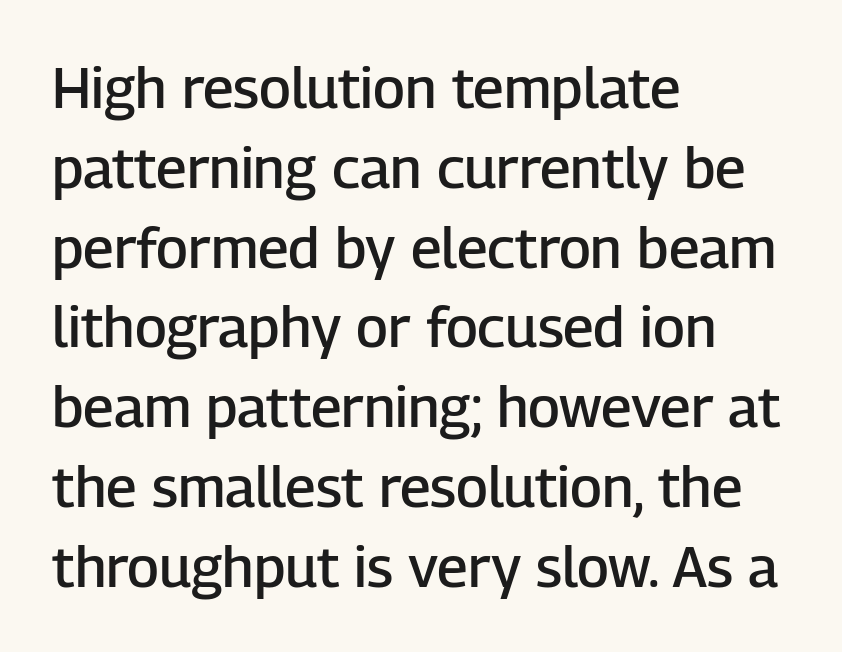
{"serif": "no", "italic": "no", "bold": "semi", "weight": "semibold", "width": "normal", "stroke_contrast": "low", "x_height": "medium", "monospaced": "no", "underline": "no", "align": "left", "line_spacing": "normal", "line_spacing_ratio": 1.4, "letter_spacing": "normal", "letter_spacing_em": 0.0, "glyph_px": 57}
